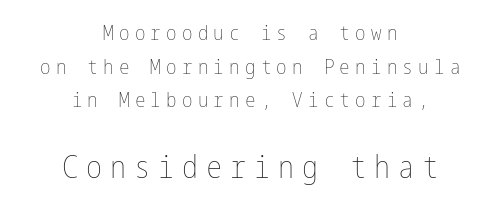
Reading down the column, the eye jumps a familiar distance to each next line. No heavy texture on the line: the type isn't bold. Visually, the bottom section dominates because its glyphs are scaled up. No word sits above an underline. A student would call this center alignment; a typographer would say set centered.
